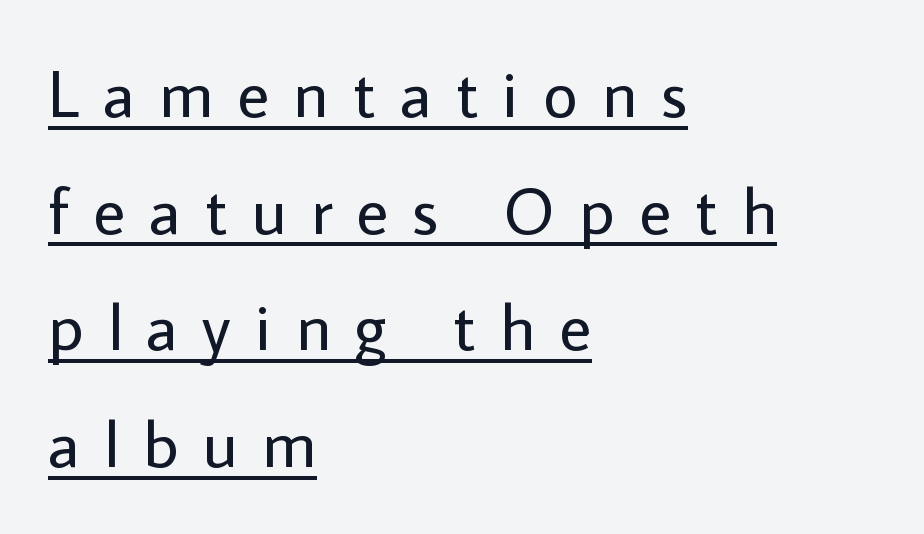
Q: Is the text bold? A: No.
Q: Is the text italic (slanted)? A: No, it is upright.
Q: Is the typeface a serif or a sans-serif typeface? A: Sans-serif.
Q: Is the text underlined? A: Yes.
Q: How is the paragraph aligned? A: Left-aligned.
Q: Is the spacing between letters normal or unusually wide? A: Unusually wide.
Q: Width (condensed, normal, or wide)? A: Normal.
Q: Stroke contrast? A: Low.
Q: x-height? A: Medium.
Q: Monospaced? A: No.
